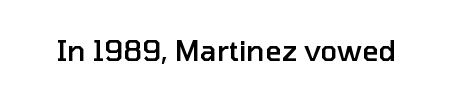
{"serif": "no", "italic": "no", "bold": "semi", "weight": "semibold", "width": "normal", "stroke_contrast": "low", "x_height": "medium", "monospaced": "no", "underline": "no", "letter_spacing": "normal", "letter_spacing_em": 0.0, "glyph_px": 28}
